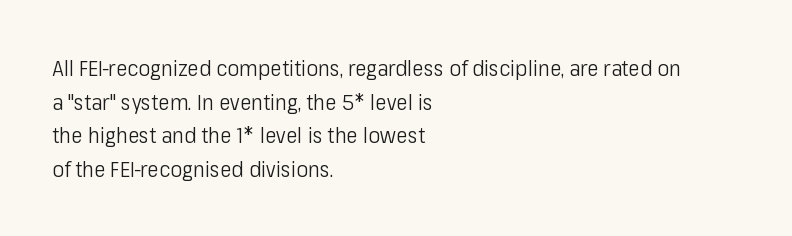
{"italic": "no", "bold": "no", "underline": "no", "align": "left", "line_spacing": "normal", "line_spacing_ratio": 1.53, "letter_spacing": "normal", "letter_spacing_em": 0.0, "glyph_px": 22}
